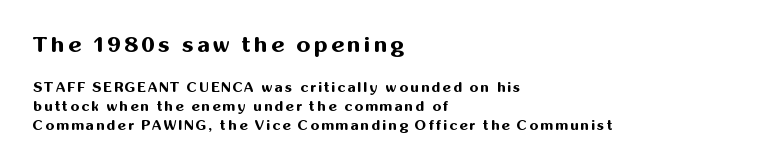
You'd pick this weight for a headline — it's a proper bold. The passage shown is not underscored anywhere. Does the lettering tilt? It doesn't — this is upright. The more generous point size was reserved for the upper chunk. The compositor pushed each line to the left boundary. Vertically, the passage feels balanced, rows spaced as you'd expect.
